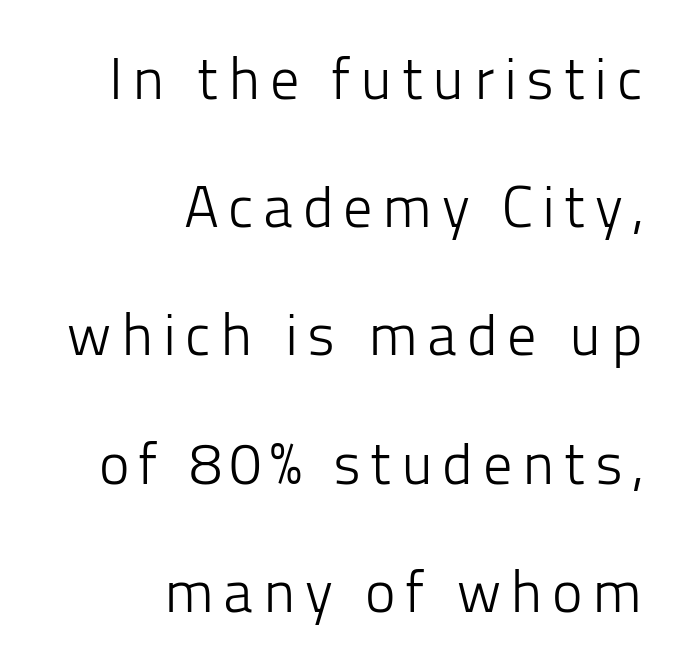
The image shows 58 px light sans-serif type, upright; set right-aligned, loose line spacing (2.21x), not underlined; low stroke contrast and a medium x-height.
